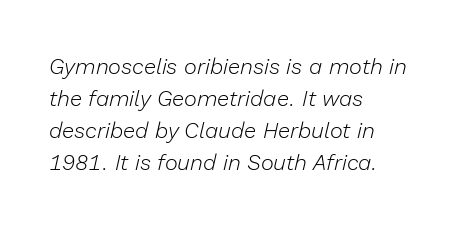
{"italic": "yes", "lean": "right", "slant_degrees": 13, "bold": "no", "underline": "no", "align": "left", "line_spacing": "normal", "line_spacing_ratio": 1.45, "letter_spacing": "normal", "letter_spacing_em": 0.0, "glyph_px": 22}
